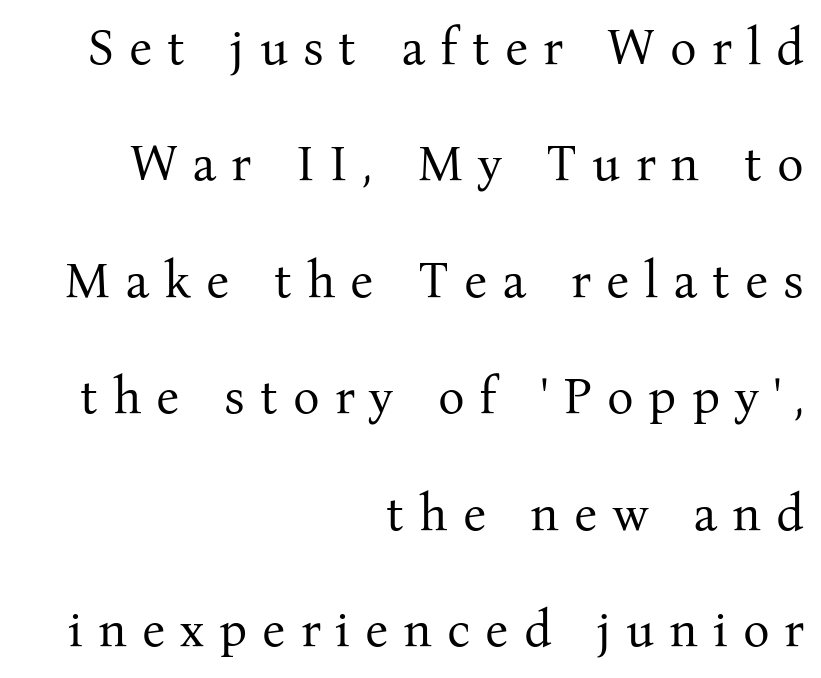
The image shows 50 px regular-weight serif type, upright; set right-aligned, loose line spacing (2.33x), unusually wide letter spacing (+0.3 em), not underlined; medium stroke contrast and a medium x-height.
